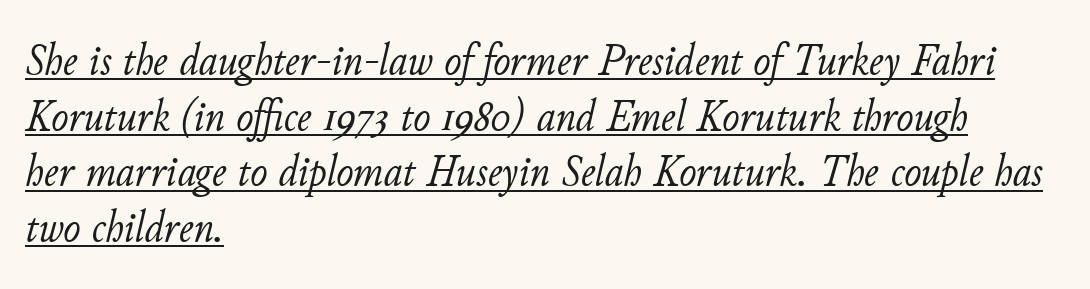
Q: Is the text bold? A: No.
Q: Is the text italic (slanted)? A: Yes, it leans right by about 11 degrees.
Q: Is the text underlined? A: Yes.
Q: How is the paragraph aligned? A: Left-aligned.
Q: Is the spacing between letters normal or unusually wide? A: Normal.
Q: Width (condensed, normal, or wide)? A: Normal.
Q: Stroke contrast? A: Low.
Q: x-height? A: Small.
Q: Monospaced? A: No.
